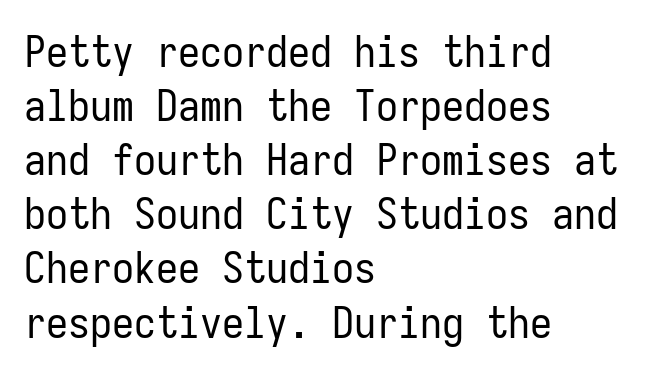
{"serif": "no", "italic": "no", "bold": "no", "weight": "regular", "width": "condensed", "stroke_contrast": "low", "x_height": "medium", "monospaced": "yes", "underline": "no", "align": "left", "line_spacing_ratio": 1.23, "letter_spacing": "normal", "letter_spacing_em": 0.0, "glyph_px": 44}
